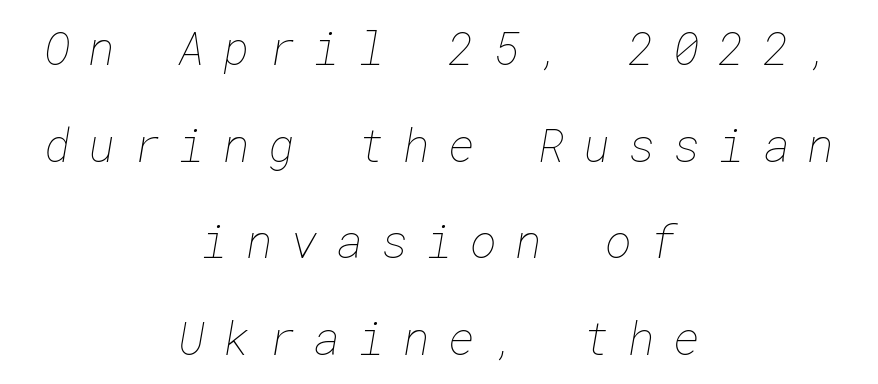
{"bold": "no", "weight": "thin", "width": "normal", "stroke_contrast": "low", "x_height": "medium", "underline": "no", "align": "center", "line_spacing": "loose", "line_spacing_ratio": 2.1, "letter_spacing": "wide", "letter_spacing_em": 0.39, "glyph_px": 46}
